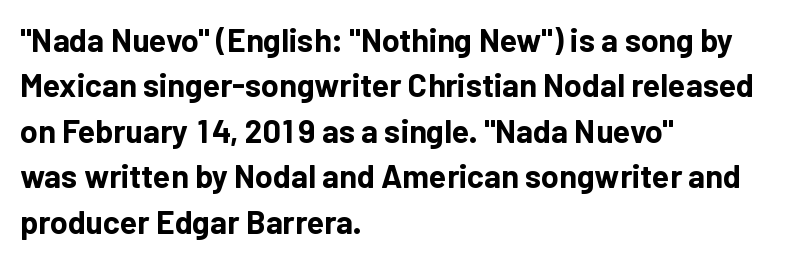
This sample uses a sans-serif face. Rows of type keep a routine distance in the vertical direction. Each letter keeps its own natural width here, so spacing adapts to shape. A bare baseline throughout the passage.
